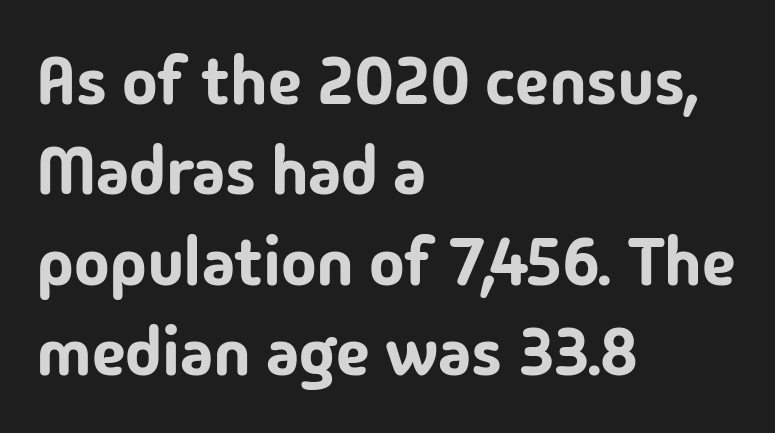
The leading is moderate, giving the passage an even texture. The specimen reads as upright at a glance. If you drew a ruler down the left edge, every line would touch it. To sum up the face: it is a sans, with no serifs. A typesetter would call this proportional, since set widths differ per character.
